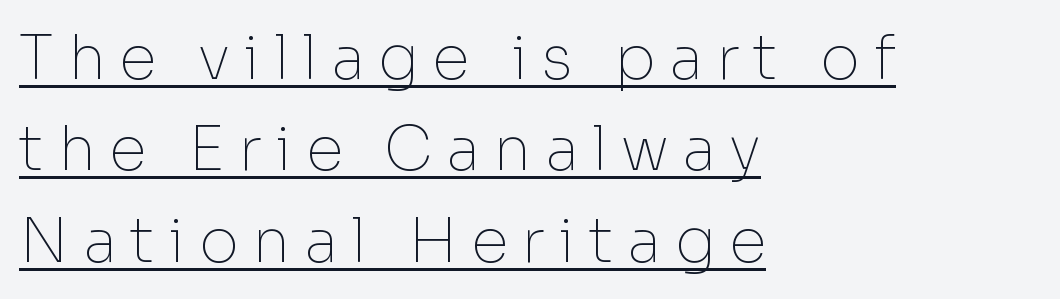
The image shows 61 px thin sans-serif type, upright; set left-aligned, normal line spacing (1.5x), unusually wide letter spacing (+0.22 em), underlined; low stroke contrast and a medium x-height.
